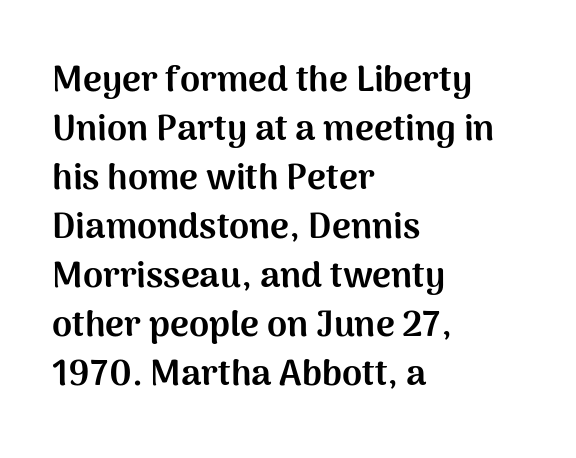
This is heavy type, rendered in bold. Horizontal bands of white between lines are of average thickness. The passage shown is typeset with a sans-serif family. Style check: upright. These lines stack with their left ends in a neat column. The specimen omits any rule beneath the text block's lines.
